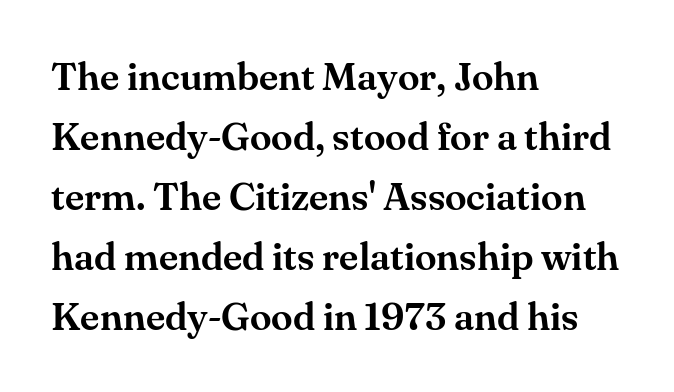
Q: Is the text italic (slanted)? A: No, it is upright.
Q: Is the typeface a serif or a sans-serif typeface? A: Serif.
Q: Is the text underlined? A: No.
Q: How is the paragraph aligned? A: Left-aligned.
Q: Is the spacing between letters normal or unusually wide? A: Normal.
Q: Is the spacing between lines tight, normal or loose? A: Normal.
Q: Width (condensed, normal, or wide)? A: Normal.
Q: Stroke contrast? A: Medium.
Q: x-height? A: Small.
Q: Monospaced? A: No.
